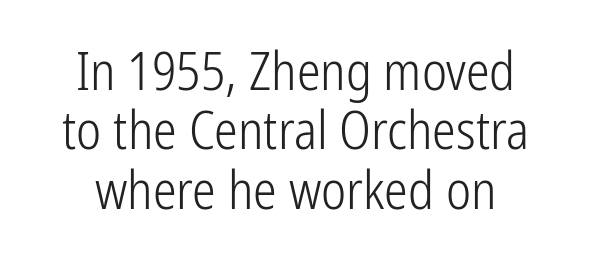
The image shows 53 px light, condensed sans-serif type, upright; set tight line spacing (1.12x), normal letter spacing, not underlined; low stroke contrast and a medium x-height.
